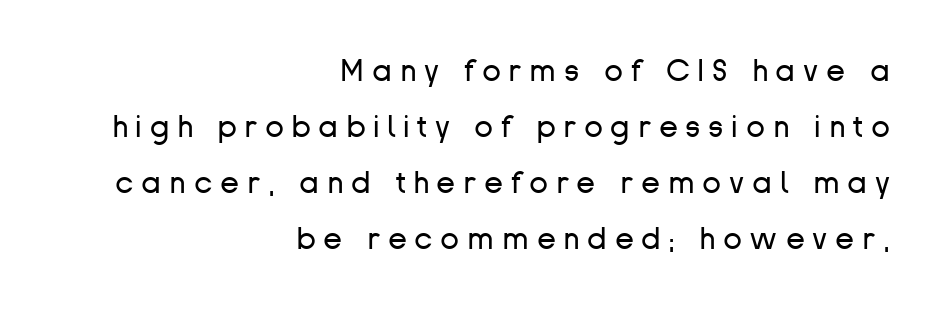
The image shows 31 px regular-weight sans-serif type, upright; set right-aligned, line spacing 1.81x, unusually wide letter spacing (+0.25 em), not underlined; low stroke contrast and a medium x-height.
